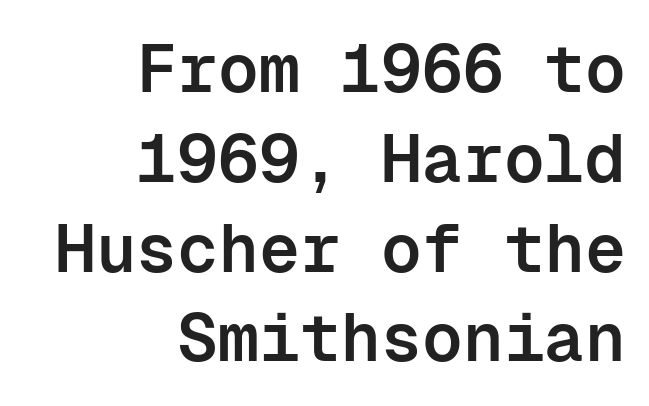
Q: Is the text bold? A: Semi-bold.
Q: Is the text italic (slanted)? A: No, it is upright.
Q: Is the typeface a serif or a sans-serif typeface? A: Sans-serif.
Q: Is the text underlined? A: No.
Q: How is the paragraph aligned? A: Right-aligned.
Q: Is the spacing between letters normal or unusually wide? A: Normal.
Q: Is the spacing between lines tight, normal or loose? A: Normal.
Q: Width (condensed, normal, or wide)? A: Normal.
Q: Stroke contrast? A: Low.
Q: x-height? A: Medium.
Q: Monospaced? A: Yes.
